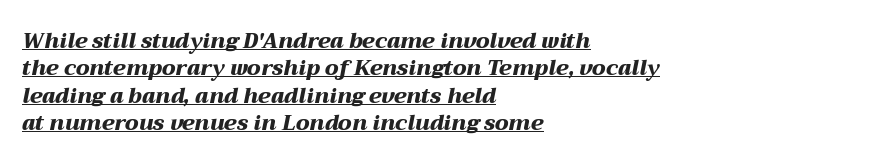
Q: Is the text bold? A: Yes.
Q: Is the text italic (slanted)? A: Yes, it leans right by about 12 degrees.
Q: Is the text underlined? A: Yes.
Q: How is the paragraph aligned? A: Left-aligned.
Q: Is the spacing between letters normal or unusually wide? A: Normal.
Q: Is the spacing between lines tight, normal or loose? A: Normal.
